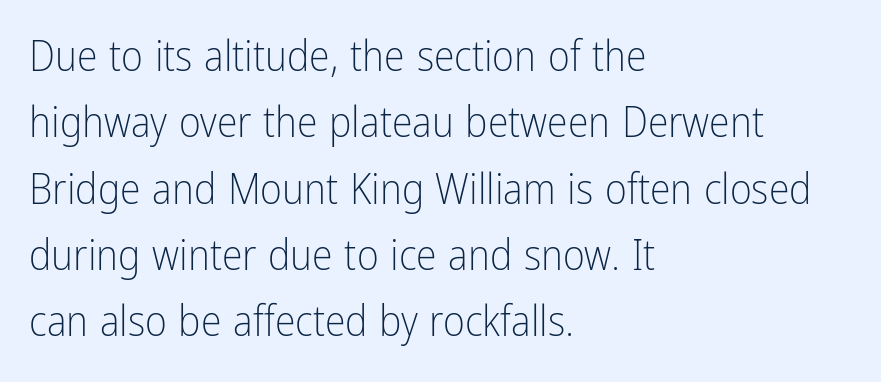
Summary of weight: not heavy and not bold. Caption: multi-line text, flush left, ragged right. The face used here is proportionally spaced, like ordinary book or web type. Inter-character spacing is left at the font's built-in metrics. Leading: standard.
